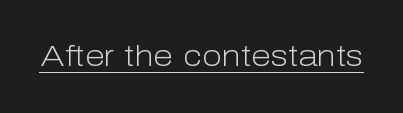
{"serif": "no", "italic": "no", "bold": "no", "weight": "light", "width": "normal", "stroke_contrast": "low", "x_height": "medium", "monospaced": "no", "underline": "yes", "letter_spacing": "normal", "letter_spacing_em": 0.0, "glyph_px": 29}
